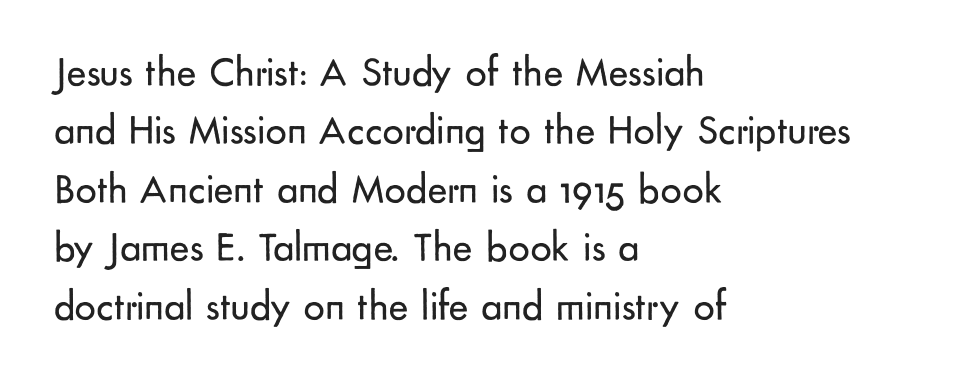
The image shows 42 px regular-weight sans-serif type, upright; set left-aligned, normal line spacing (1.39x), normal letter spacing, not underlined; low stroke contrast and a small x-height.
